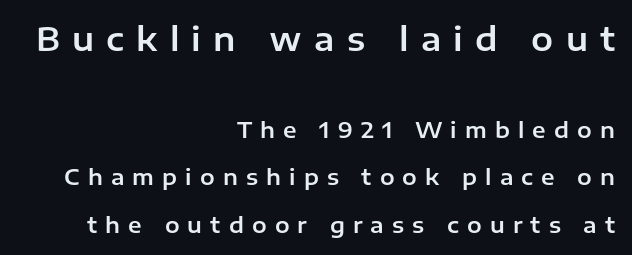
{"serif": "no", "italic": "no", "width": "normal", "stroke_contrast": "low", "x_height": "medium", "monospaced": "no", "underline": "no", "align": "right", "line_spacing": "loose", "line_spacing_ratio": 2.16, "letter_spacing": "wide", "letter_spacing_em": 0.37, "larger_block": "first", "size_ratio": 1.5, "glyph_px": 33}
